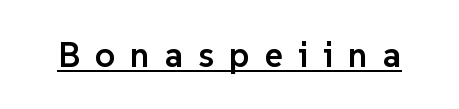
{"serif": "no", "italic": "no", "bold": "semi", "weight": "semibold", "width": "normal", "stroke_contrast": "low", "x_height": "medium", "monospaced": "no", "underline": "yes", "letter_spacing": "wide", "letter_spacing_em": 0.43, "glyph_px": 35}
